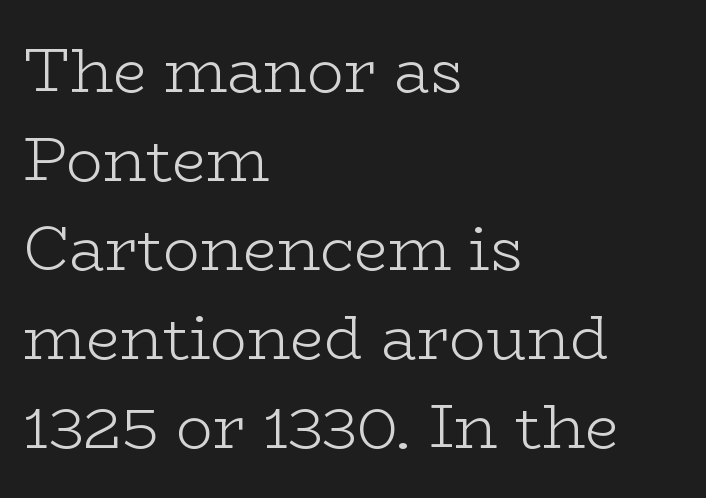
{"serif": "yes", "italic": "no", "bold": "no", "weight": "light", "width": "wide", "stroke_contrast": "low", "x_height": "medium", "monospaced": "no", "underline": "no", "align": "left", "line_spacing": "normal", "line_spacing_ratio": 1.46, "letter_spacing": "normal", "letter_spacing_em": 0.0, "glyph_px": 61}
